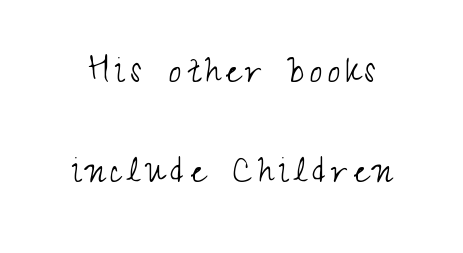
{"serif": "no", "italic": "no", "bold": "no", "weight": "light", "width": "condensed", "stroke_contrast": "medium", "x_height": "small", "monospaced": "no", "underline": "no", "align": "center", "line_spacing": "loose", "line_spacing_ratio": 2.27, "glyph_px": 44}
